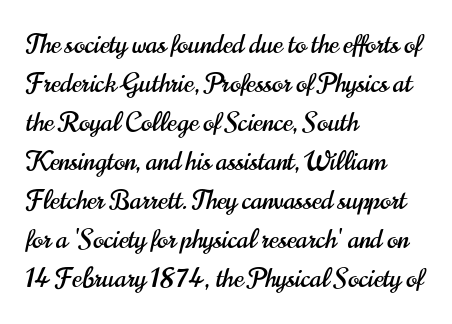
Q: Is the text italic (slanted)? A: Yes.
Q: Is the text underlined? A: No.
Q: How is the paragraph aligned? A: Left-aligned.
Q: Is the spacing between letters normal or unusually wide? A: Normal.
Q: Is the spacing between lines tight, normal or loose? A: Normal.
